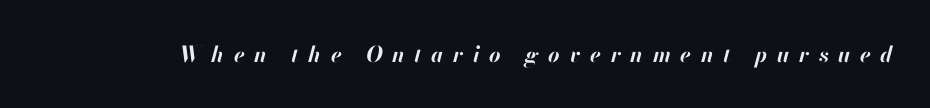
Q: Is the text bold? A: Yes.
Q: Is the text italic (slanted)? A: Yes, it leans right by about 13 degrees.
Q: Is the text underlined? A: No.
Q: Is the spacing between letters normal or unusually wide? A: Unusually wide.
